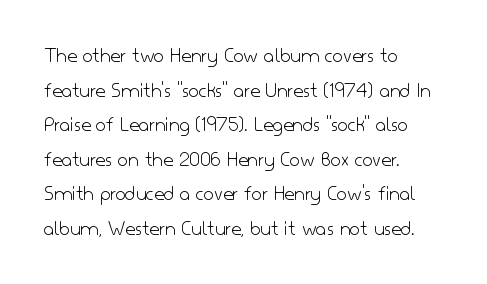
Which margin do the lines hug? The left one — the right edge is uneven. This is roman type, the default non-slanted kind. Summary of vertical rhythm: regular, with standard interline spacing. These glyphs show unthickened strokes, regular width or finer. The rendering keeps characters at their native spacing. The gap between lines stays unmarked.
